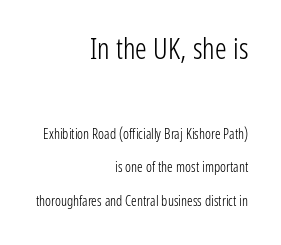
Q: Is the text bold? A: No.
Q: Is the text italic (slanted)? A: No, it is upright.
Q: Is the typeface a serif or a sans-serif typeface? A: Sans-serif.
Q: Is the text underlined? A: No.
Q: How is the paragraph aligned? A: Right-aligned.
Q: Is the spacing between letters normal or unusually wide? A: Normal.
Q: Is the spacing between lines tight, normal or loose? A: Loose.
Q: Which block of text is set in a larger size, the first (top) or the second (bottom)? A: The first (top) one.
Q: Width (condensed, normal, or wide)? A: Condensed.
Q: Stroke contrast? A: Low.
Q: x-height? A: Medium.
Q: Monospaced? A: No.
